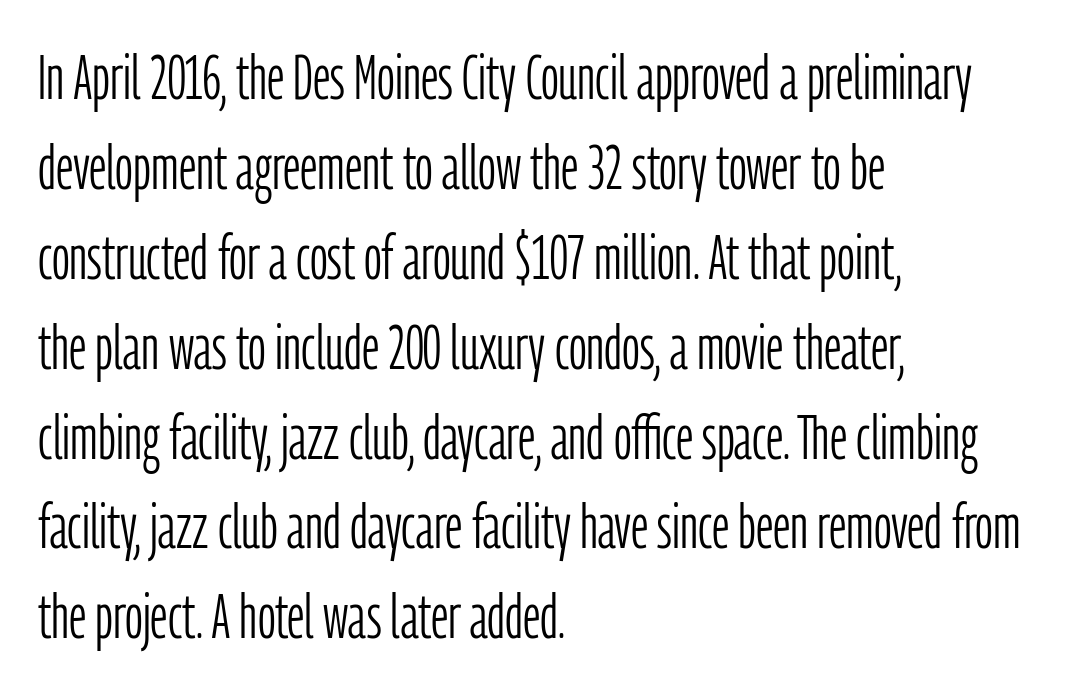
The image shows 62 px light, condensed sans-serif type, upright; set left-aligned, normal line spacing (1.45x), normal letter spacing, not underlined; low stroke contrast and a medium x-height.
